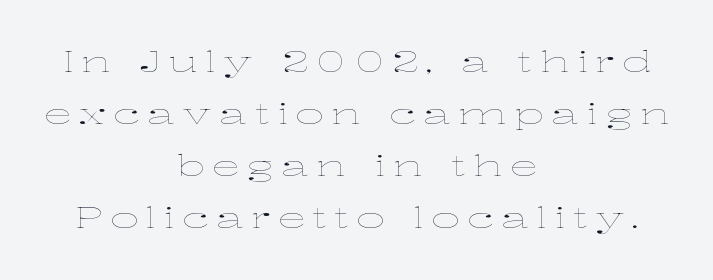
{"italic": "no", "bold": "no", "weight": "thin", "width": "wide", "stroke_contrast": "low", "x_height": "medium", "monospaced": "no", "underline": "no", "align": "center", "line_spacing_ratio": 1.86, "letter_spacing": "wide", "letter_spacing_em": 0.26, "glyph_px": 28}
